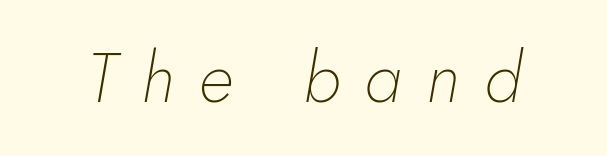
Caption: expanded tracking, letters set apart. Note the varied advance widths — an 'i' is clearly narrower than an 'm'. This rendering features lettering with no underline. Is the type slanted? Yes — the strokes lean at a clear angle. Think standard paragraph weight, or any step lighter than that.
